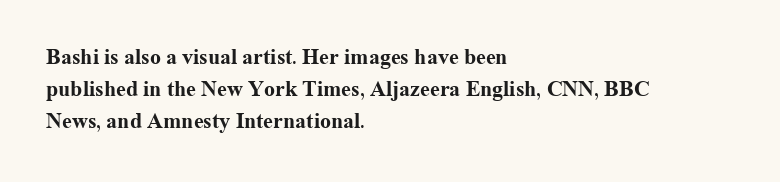
{"italic": "no", "bold": "yes", "underline": "no", "align": "left", "line_spacing": "normal", "line_spacing_ratio": 1.46, "letter_spacing": "normal", "letter_spacing_em": 0.0, "glyph_px": 22}
